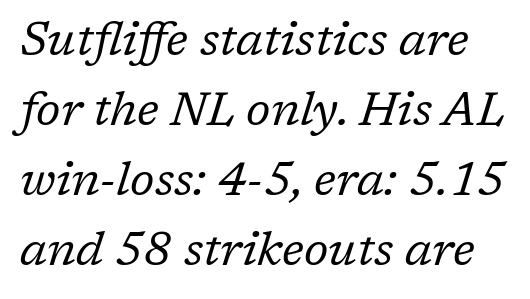
Check where the strokes stop: tiny serifs finish them off. Regular leading. These lines are rendered in a variable-pitch font. No extra tracking has been applied to these lines.
